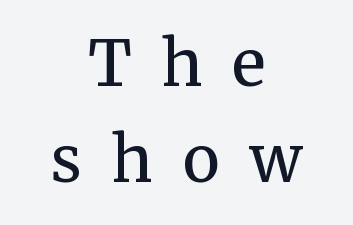
The image shows 63 px regular-weight serif type, upright; set centered, normal line spacing (1.53x), unusually wide letter spacing (+0.47 em), not underlined; medium stroke contrast and a medium x-height.
